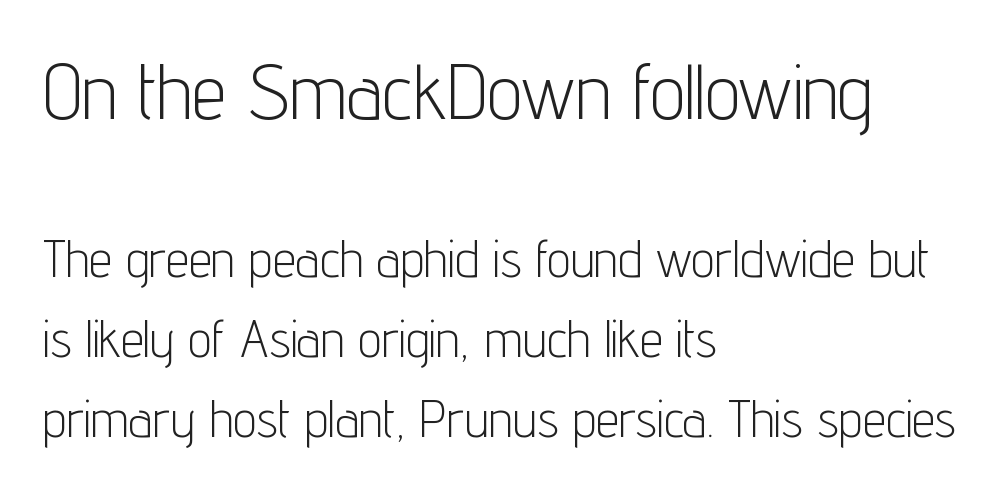
Is the block centered? No — it sits flush against the left margin. Stems here are at most as thick as an everyday book face. A typesetter would mark this as roman, not italic. The composition opens big and finishes small. The type family on display is of the sans-serif kind. A bare baseline throughout the passage.
